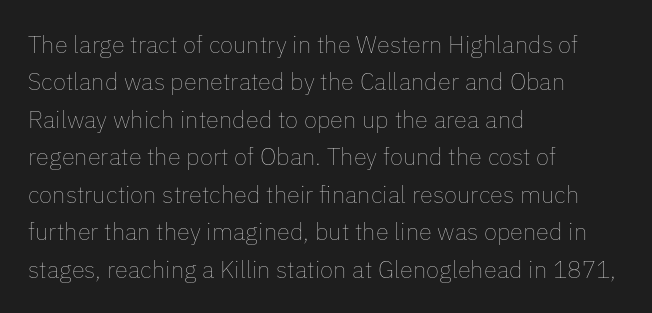
Evenly set lines give the paragraph a standard silhouette. Here the glyphs are tracked normally, forming tight word shapes. Rule under the text: the space is simply empty. Italic? Not at all — the glyphs are vertical. These glyphs show unthickened strokes, regular width or finer.
